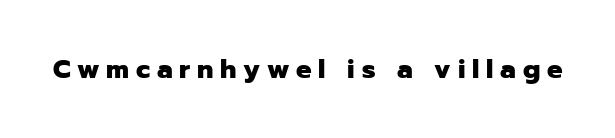
The image shows 26 px bold type, upright; set unusually wide letter spacing (+0.26 em), not underlined.
